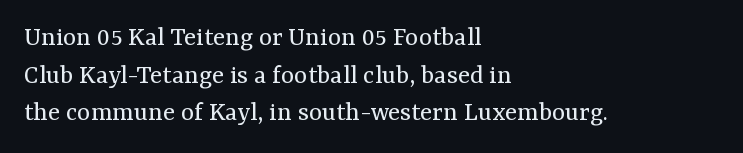
{"serif": "yes", "italic": "no", "bold": "no", "weight": "regular", "width": "normal", "stroke_contrast": "medium", "x_height": "medium", "monospaced": "no", "underline": "no", "align": "left", "line_spacing": "normal", "line_spacing_ratio": 1.34, "letter_spacing": "normal", "letter_spacing_em": 0.0, "glyph_px": 28}
